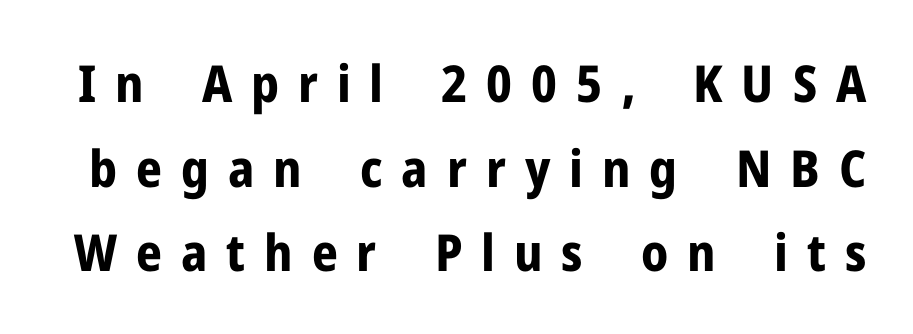
Q: Is the text bold? A: Yes.
Q: Is the text italic (slanted)? A: No, it is upright.
Q: Is the typeface a serif or a sans-serif typeface? A: Sans-serif.
Q: Is the text underlined? A: No.
Q: Is the spacing between letters normal or unusually wide? A: Unusually wide.
Q: Is the spacing between lines tight, normal or loose? A: Normal.
Q: Width (condensed, normal, or wide)? A: Normal.
Q: Stroke contrast? A: Low.
Q: x-height? A: Medium.
Q: Monospaced? A: No.
